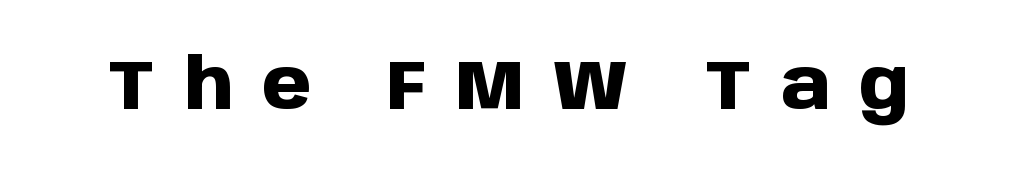
Check the space under the baseline: it is left empty. Nothing sits at the stroke ends, so this counts as sans-serif. The rendering uses natural spacing where letterforms have individual widths. The axis of the letterforms is exactly vertical. Students, this is bold: see how much ink each stroke carries.
